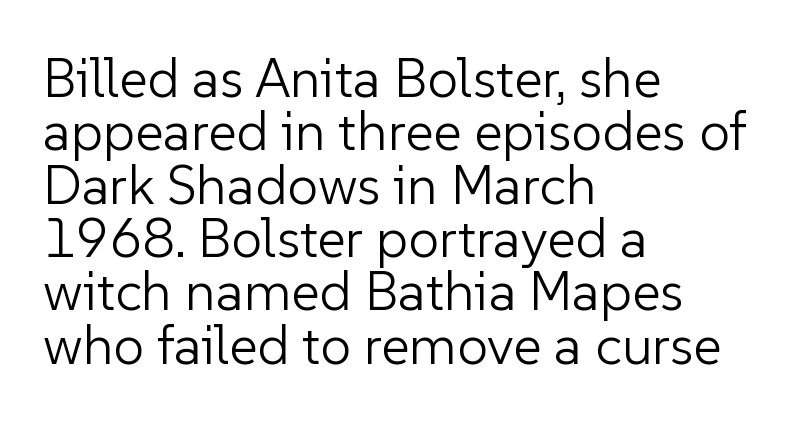
Cramped leading. In terms of letterform style, serifs are entirely absent. A light-to-regular cut is what we see here. The baseline area is clear. Spacing between characters is what you'd get straight out of the box.
